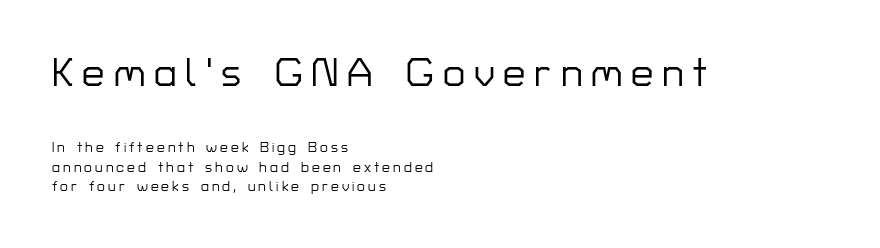
{"serif": "no", "italic": "no", "width": "normal", "stroke_contrast": "low", "x_height": "medium", "monospaced": "no", "underline": "no", "align": "left", "line_spacing": "normal", "line_spacing_ratio": 1.4, "letter_spacing": "wide", "letter_spacing_em": 0.22, "larger_block": "first", "size_ratio": 2.86, "glyph_px": 40}
